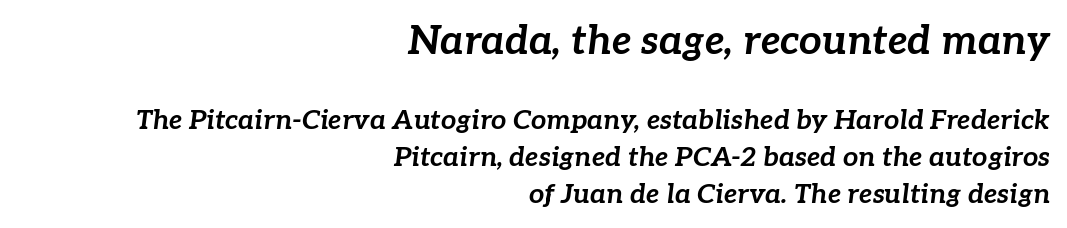
Q: Is the text bold? A: Yes.
Q: Is the text italic (slanted)? A: Yes, it leans right by about 7 degrees.
Q: Is the text underlined? A: No.
Q: How is the paragraph aligned? A: Right-aligned.
Q: Is the spacing between letters normal or unusually wide? A: Normal.
Q: Is the spacing between lines tight, normal or loose? A: Normal.
Q: Which block of text is set in a larger size, the first (top) or the second (bottom)? A: The first (top) one.
Q: Width (condensed, normal, or wide)? A: Normal.
Q: Stroke contrast? A: Low.
Q: x-height? A: Medium.
Q: Monospaced? A: No.
